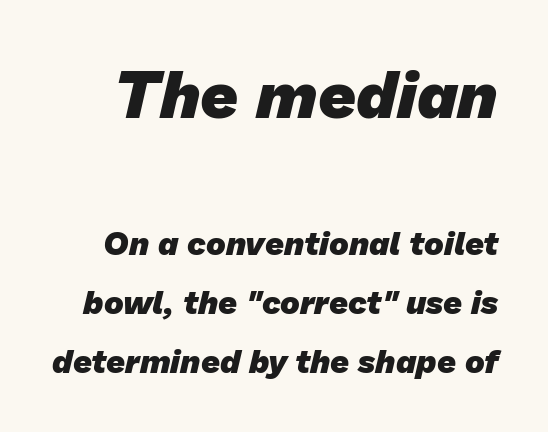
The image shows 66 px heavy sans-serif type; set line spacing 1.79x, normal letter spacing, not underlined; the first (top) block is 2.0x larger; low stroke contrast and a medium x-height.
